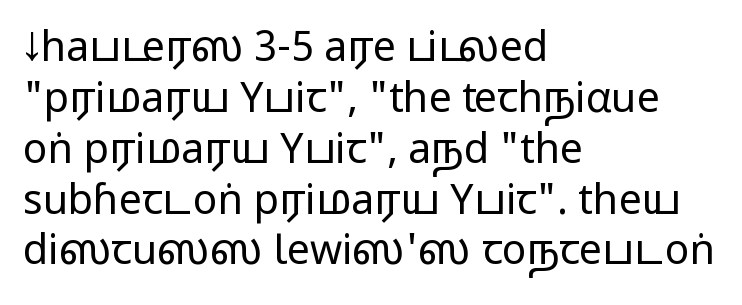
Default kerning and tracking; the words read as compact shapes. A student would call this left alignment; a typographer would say flush left, rag right. Here the designer chose a conventional face with non-uniform glyph widths. Check under the words: just untouched page. Vertical stems look standard width or narrower in stroke. Italic? Not at all — the glyphs are vertical.
